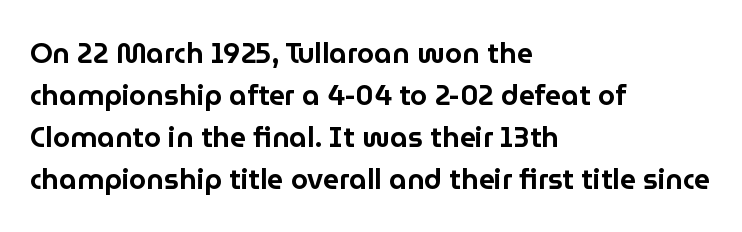
This is sans-serif lettering, the kind often seen on screens and signage. Summary of vertical rhythm: regular, with standard interline spacing. Note the varied advance widths — an 'i' is clearly narrower than an 'm'. Students, note that the glyphs here touch the page at normal intervals. No italicization has been applied; the sample stays upright.
